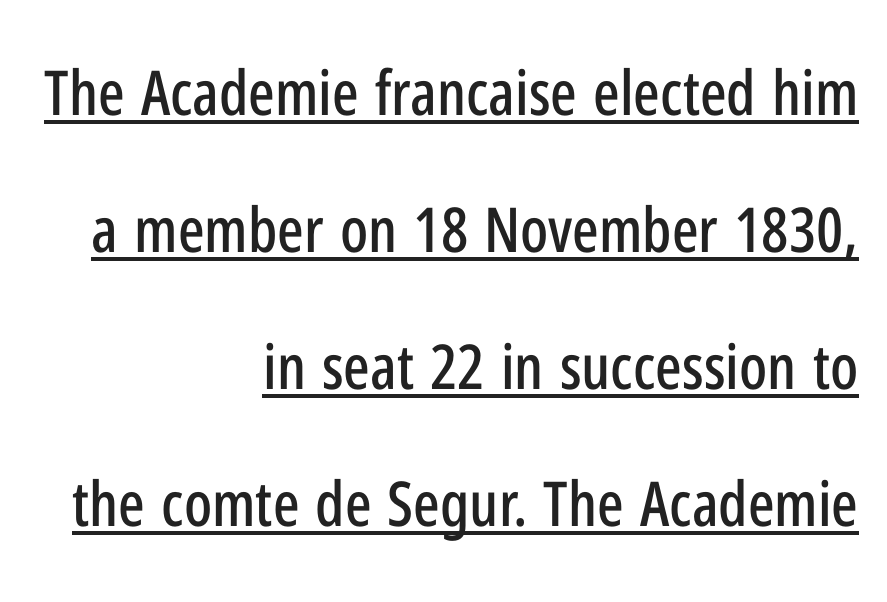
{"serif": "no", "italic": "no", "width": "condensed", "stroke_contrast": "low", "x_height": "medium", "monospaced": "no", "underline": "yes", "align": "right", "line_spacing": "loose", "line_spacing_ratio": 2.21, "letter_spacing": "normal", "letter_spacing_em": 0.0, "glyph_px": 62}
